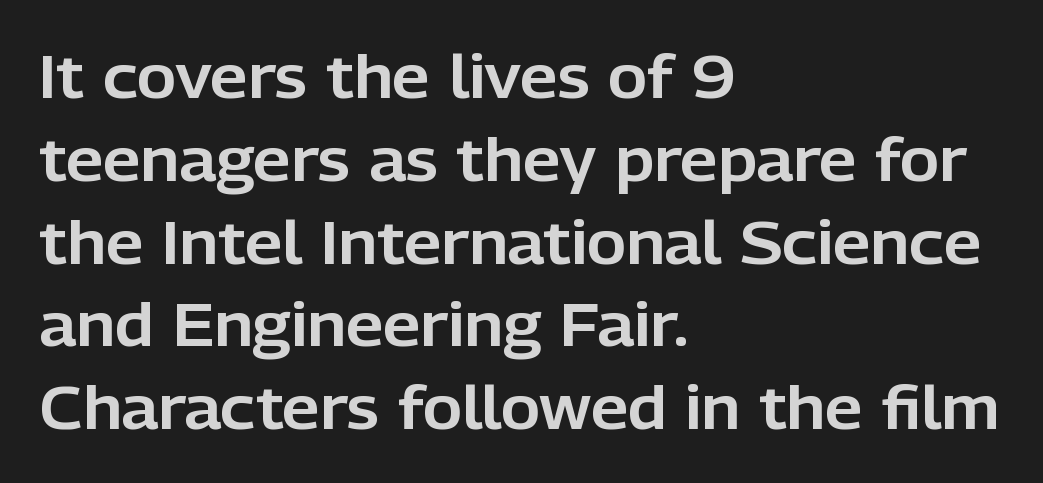
{"serif": "no", "italic": "no", "width": "normal", "stroke_contrast": "low", "x_height": "medium", "monospaced": "no", "underline": "no", "align": "left", "line_spacing": "normal", "line_spacing_ratio": 1.38, "letter_spacing": "normal", "letter_spacing_em": 0.0, "glyph_px": 60}
